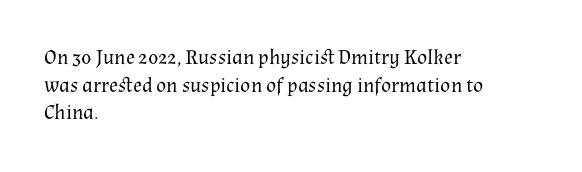
Every stem runs plumb, perpendicular to the baseline. Leftover space on each line is placed entirely after the last word. Check the space under the baseline: it is left empty. This reads as an unemphasized weight, regular at the heaviest. Caption: standard tracking, unaltered.
